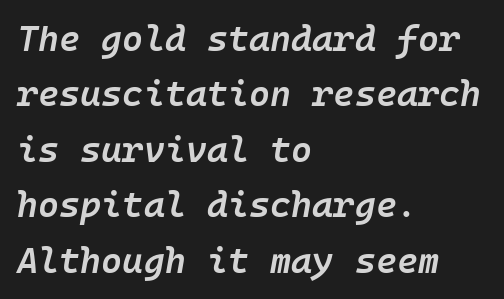
The image shows 36 px semibold type, italic (leaning right); set left-aligned, normal line spacing (1.54x), normal letter spacing, not underlined; low stroke contrast and a medium x-height.
